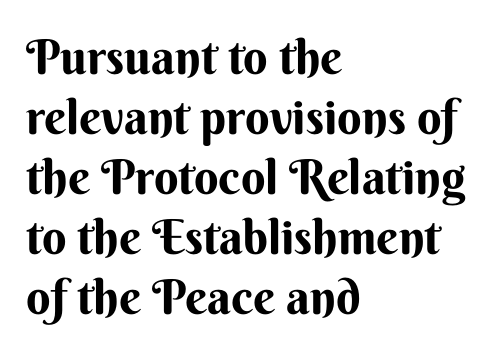
{"serif": "no", "italic": "no", "bold": "yes", "weight": "bold", "width": "normal", "stroke_contrast": "medium", "x_height": "small", "monospaced": "no", "underline": "no", "align": "left", "line_spacing": "normal", "line_spacing_ratio": 1.25, "letter_spacing": "normal", "letter_spacing_em": 0.0, "glyph_px": 48}
